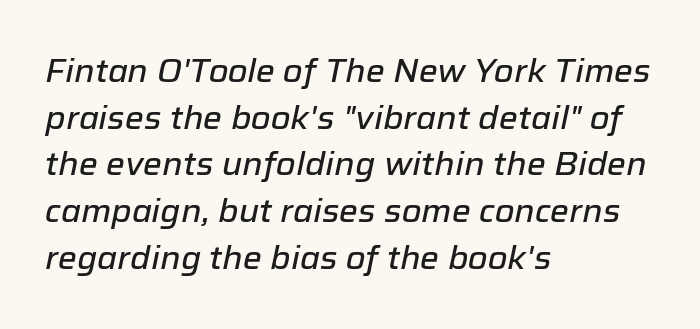
No word sits above an underline. The font's italic variant was chosen for this text. A typesetter would call this proportional, since set widths differ per character. The rendering anchors every line to the left-hand side. The passage shown stacks its lines at a standard gap. Words appear dense and cohesive because spacing is normal.
